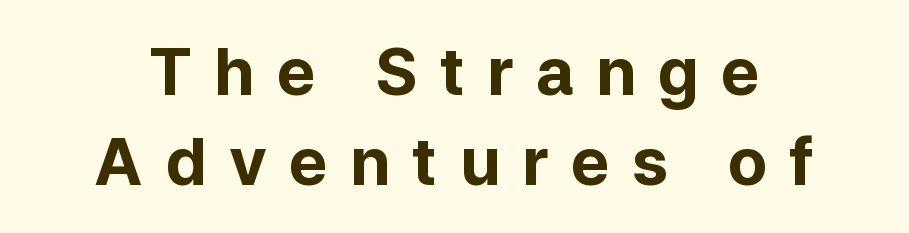
{"serif": "no", "italic": "no", "bold": "yes", "weight": "bold", "width": "normal", "stroke_contrast": "low", "x_height": "medium", "monospaced": "no", "underline": "no", "line_spacing": "normal", "line_spacing_ratio": 1.38, "letter_spacing": "wide", "letter_spacing_em": 0.34, "glyph_px": 65}
